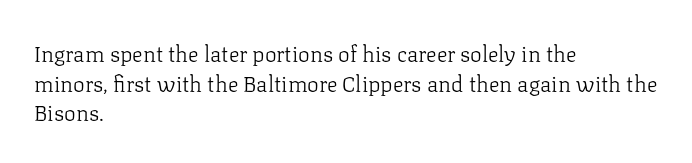
{"italic": "no", "bold": "no", "underline": "no", "align": "left", "line_spacing": "normal", "line_spacing_ratio": 1.35, "letter_spacing": "normal", "letter_spacing_em": 0.0, "glyph_px": 22}
